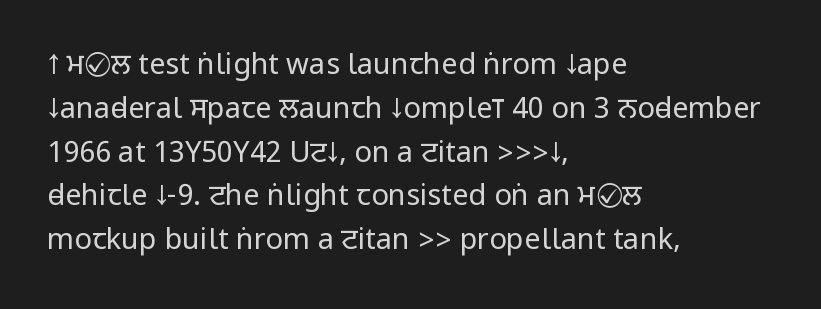
In terms of letterspacing, this is plain default setting. The rag falls on the right side of this text block. Clear beneath every line of the passage. The typeface chosen for these lines omits serifs.
